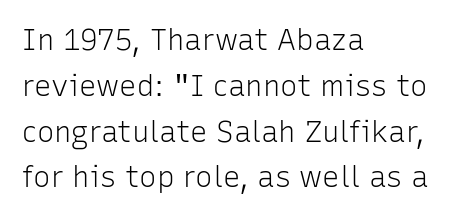
A typesetter would call this proportional, since set widths differ per character. This sample keeps an unexceptional amount of space between lines. The face used here is rendered with its standard letterfit. Where is the straight margin? On the left. The typeface chosen for these lines omits serifs. Unbolded letterforms with no extra heft.
